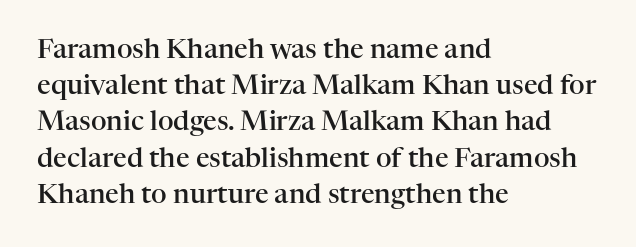
The image shows 27 px text type, upright; set left-aligned, normal line spacing (1.34x), normal letter spacing, not underlined.
